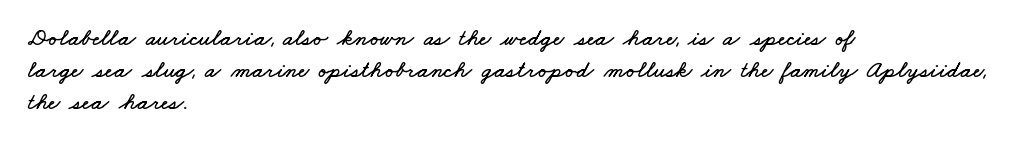
Tracking value appears to be zero — textbook default spacing. Notice how the passage keeps a crisp vertical edge on the left only. Anything drawn beneath the words? Only blank space. Baseline-to-baseline distance is the conventional proportion of letter height.
